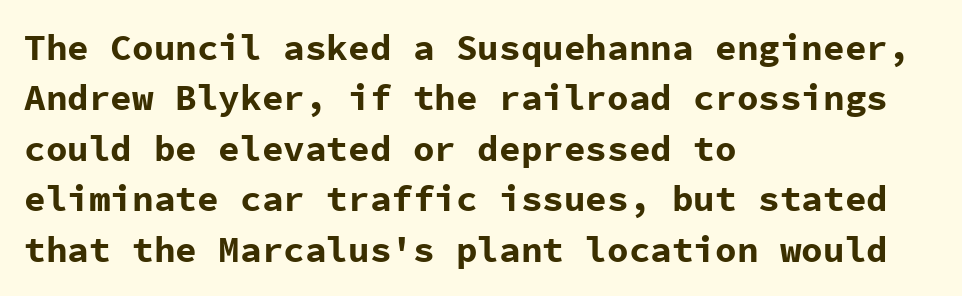
Q: Is the text bold? A: Yes.
Q: Is the text italic (slanted)? A: No, it is upright.
Q: Is the typeface a serif or a sans-serif typeface? A: Sans-serif.
Q: Is the text underlined? A: No.
Q: How is the paragraph aligned? A: Left-aligned.
Q: Is the spacing between letters normal or unusually wide? A: Normal.
Q: Is the spacing between lines tight, normal or loose? A: Normal.
Q: Width (condensed, normal, or wide)? A: Normal.
Q: Stroke contrast? A: Low.
Q: x-height? A: Medium.
Q: Monospaced? A: Yes.
